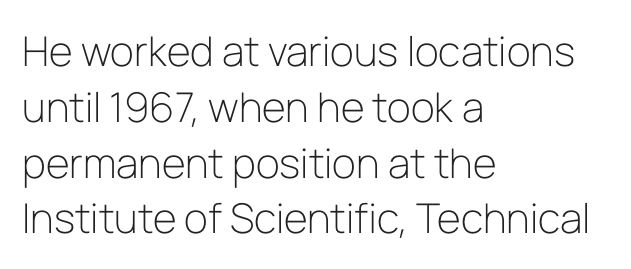
Q: Is the text bold? A: No.
Q: Is the text italic (slanted)? A: No, it is upright.
Q: Is the typeface a serif or a sans-serif typeface? A: Sans-serif.
Q: Is the text underlined? A: No.
Q: How is the paragraph aligned? A: Left-aligned.
Q: Is the spacing between letters normal or unusually wide? A: Normal.
Q: Is the spacing between lines tight, normal or loose? A: Normal.
Q: Width (condensed, normal, or wide)? A: Normal.
Q: Stroke contrast? A: Low.
Q: x-height? A: Medium.
Q: Monospaced? A: No.
